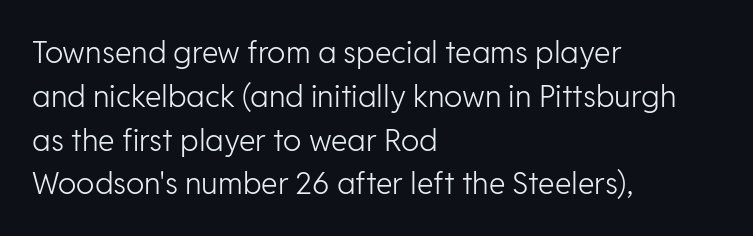
Q: Is the text bold? A: No.
Q: Is the text italic (slanted)? A: No, it is upright.
Q: Is the typeface a serif or a sans-serif typeface? A: Sans-serif.
Q: Is the text underlined? A: No.
Q: How is the paragraph aligned? A: Left-aligned.
Q: Is the spacing between letters normal or unusually wide? A: Normal.
Q: Is the spacing between lines tight, normal or loose? A: Normal.
Q: Width (condensed, normal, or wide)? A: Normal.
Q: Stroke contrast? A: Low.
Q: x-height? A: Medium.
Q: Monospaced? A: No.
